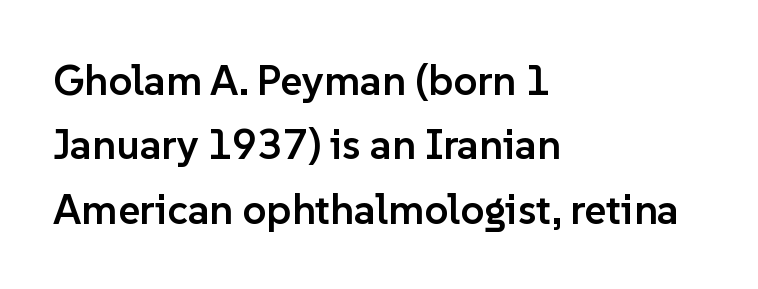
The image shows 42 px semibold sans-serif type, upright; set left-aligned, normal line spacing (1.53x), normal letter spacing, not underlined; low stroke contrast and a medium x-height.
